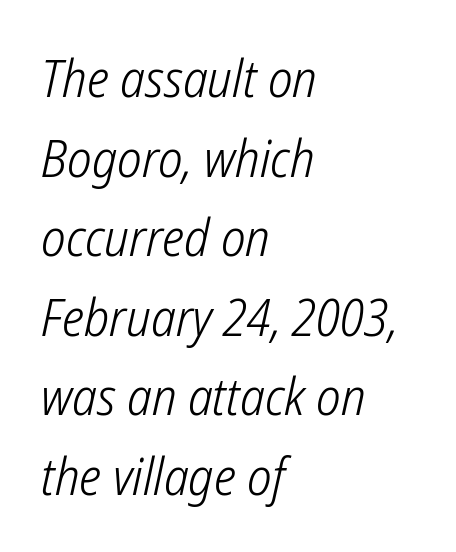
Examine the stroke ends and you'll find no serifs. Has an underline been added? It has not. Note the varied advance widths — an 'i' is clearly narrower than an 'm'. These lines sit exactly where default settings would place them. The passage shown has conventional tracking throughout. Summary of weight: not heavy and not bold.
